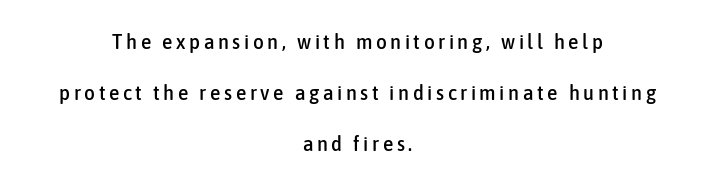
Q: Is the text italic (slanted)? A: No, it is upright.
Q: Is the text underlined? A: No.
Q: How is the paragraph aligned? A: Centered.
Q: Is the spacing between lines tight, normal or loose? A: Loose.
